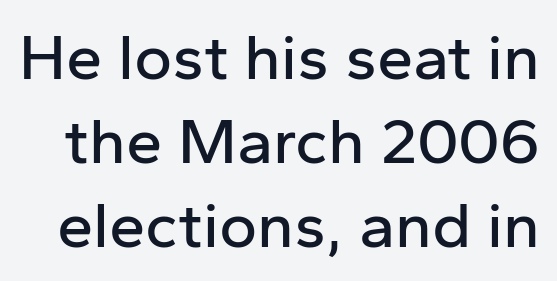
Q: Is the text italic (slanted)? A: No, it is upright.
Q: Is the typeface a serif or a sans-serif typeface? A: Sans-serif.
Q: Is the text underlined? A: No.
Q: Is the spacing between letters normal or unusually wide? A: Normal.
Q: Is the spacing between lines tight, normal or loose? A: Normal.
Q: Width (condensed, normal, or wide)? A: Normal.
Q: Stroke contrast? A: Low.
Q: x-height? A: Medium.
Q: Monospaced? A: No.
